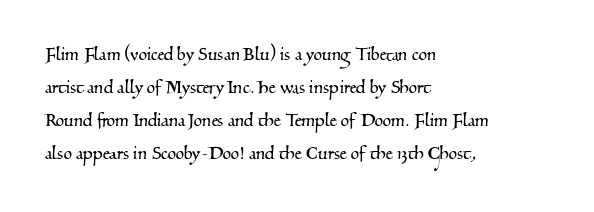
The image shows 22 px text type; set left-aligned, normal line spacing (1.5x), normal letter spacing, not underlined.
